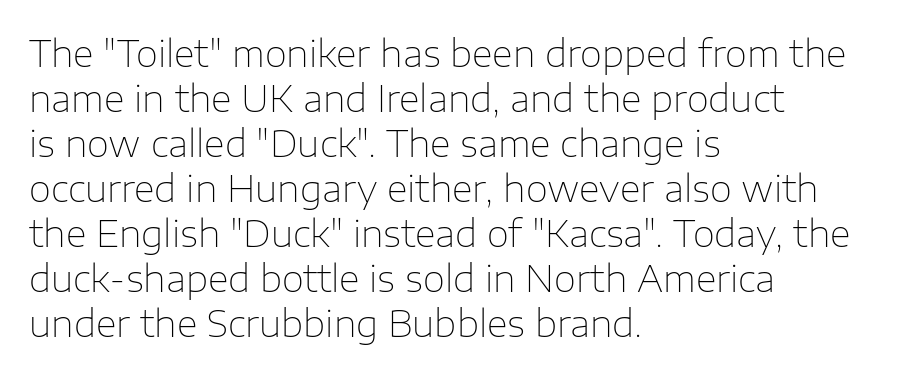
The image shows 36 px thin sans-serif type, upright; set left-aligned, normal line spacing (1.25x), normal letter spacing, not underlined; low stroke contrast and a medium x-height.
